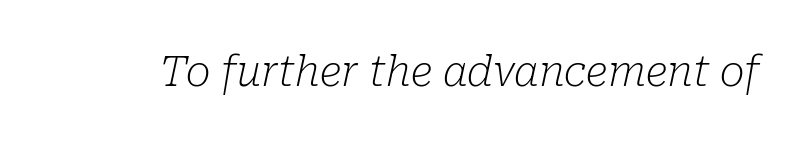
The image shows 42 px light serif type, italic (leaning right); set normal letter spacing, not underlined; low stroke contrast and a medium x-height.
